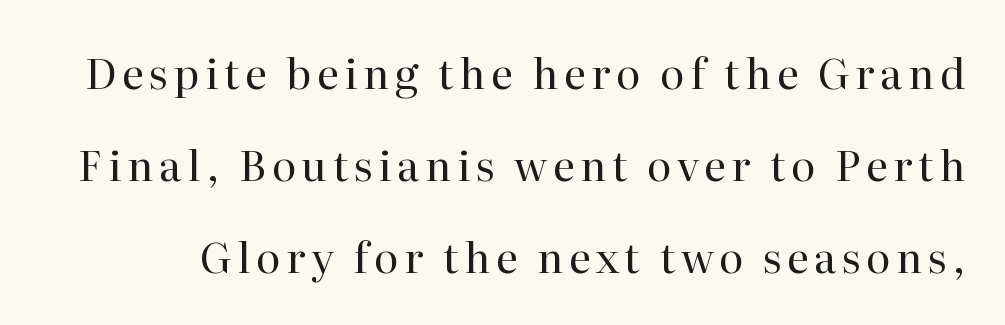
The image shows 42 px regular-weight serif type, upright; set loose line spacing (2.19x), not underlined; high stroke contrast and a medium x-height.
